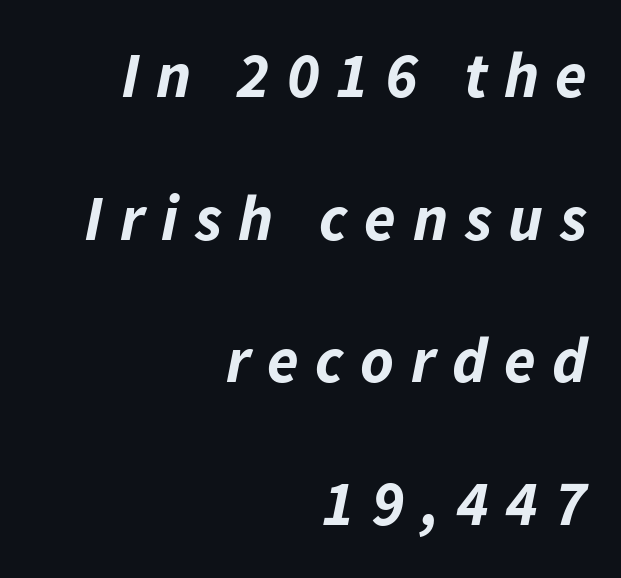
Do the characters align in a grid? No, the font is proportional. You could fit nearly another row in the gap between these rows. Descenders hang freely into open space. The horizontal fit of the characters is loose and conspicuously gappy.
